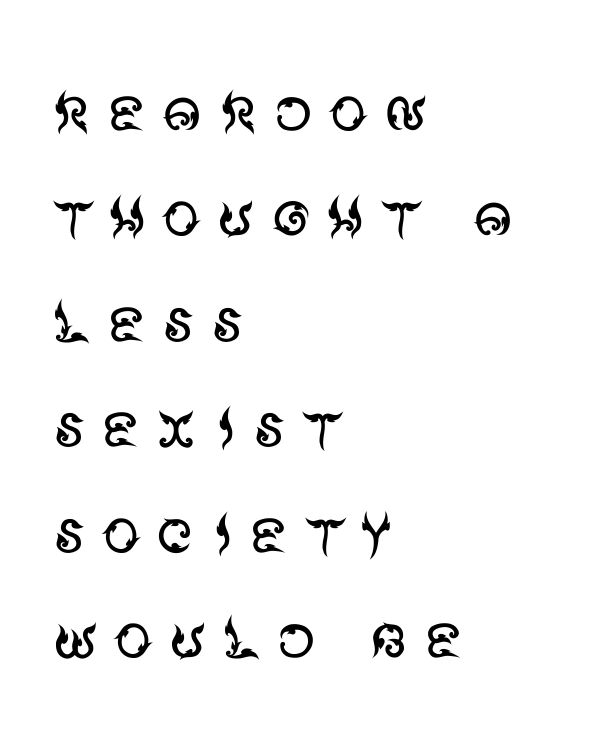
The rows are spaced the way most documents space them. Does the copy run flush right? No — it runs flush left. This sample uses an upright cut, with every glyph sitting square on the baseline. The foot of each line stays bare and open. The designer went with a sans here, leaving each stem footless.
